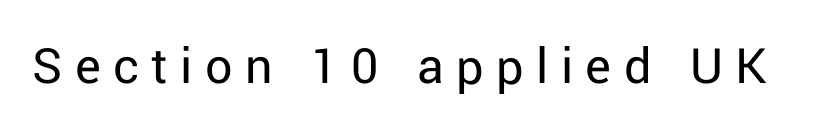
{"serif": "no", "italic": "no", "bold": "no", "weight": "regular", "width": "normal", "stroke_contrast": "low", "x_height": "medium", "monospaced": "no", "underline": "no", "letter_spacing": "wide", "letter_spacing_em": 0.23, "glyph_px": 54}
